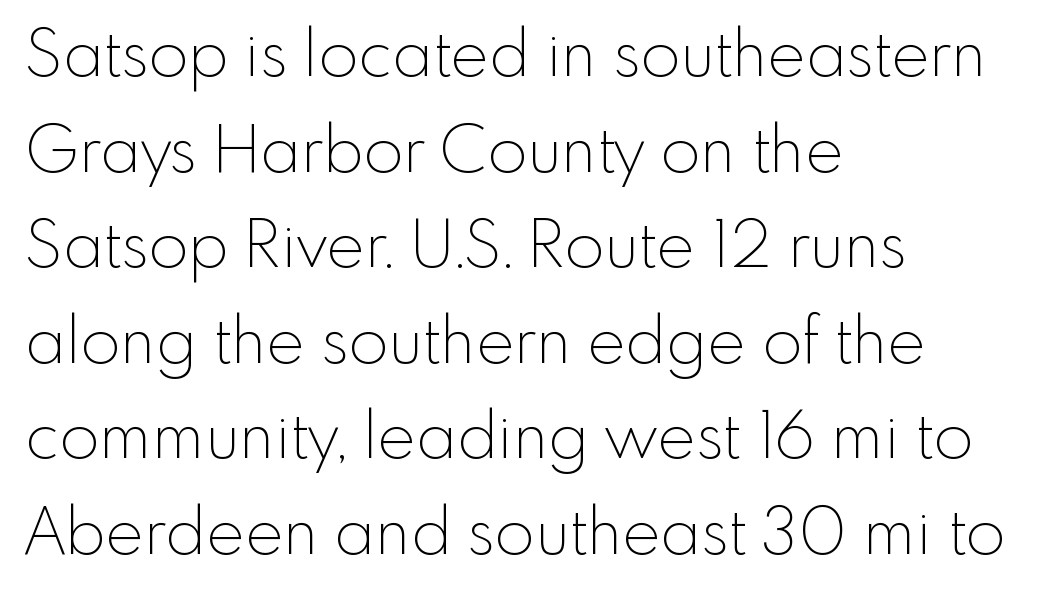
{"serif": "no", "italic": "no", "bold": "no", "weight": "thin", "width": "normal", "x_height": "small", "monospaced": "no", "underline": "no", "align": "left", "line_spacing": "normal", "line_spacing_ratio": 1.47, "letter_spacing": "normal", "letter_spacing_em": 0.0, "glyph_px": 65}
